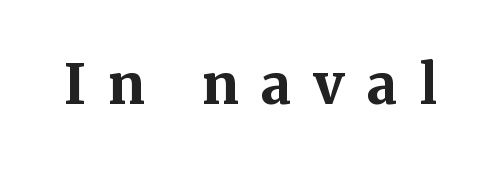
The area under the type is left untouched. Posture: upright roman. The passage shown is emphatically bold. The letters advance in unequal steps, a hallmark of proportional type. Characters follow at a spacing far wider than the type designer built in.
